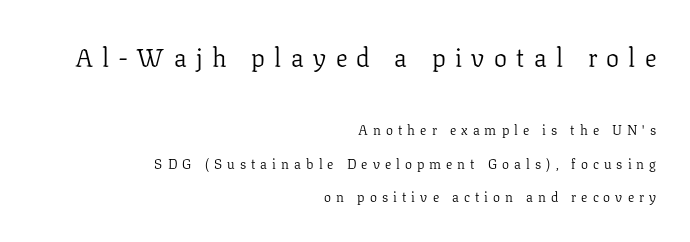
{"italic": "no", "bold": "no", "underline": "no", "align": "right", "line_spacing": "loose", "line_spacing_ratio": 2.4, "letter_spacing": "wide", "letter_spacing_em": 0.36, "larger_block": "first", "size_ratio": 1.86, "glyph_px": 26}
